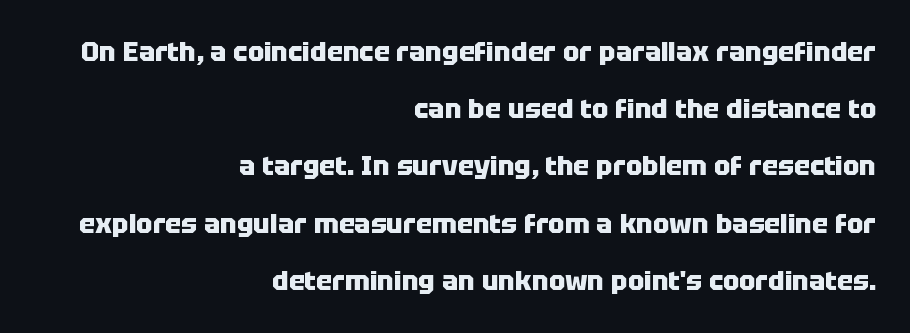
There is no visible air inserted between adjacent glyphs. In terms of posture, this sample is upright. Does the copy run flush right? Yes — the right margin is perfectly even. Descenders are the only things crossing below the line.
